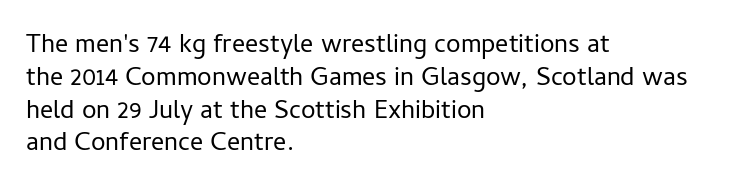
The image shows 26 px text type, upright; set left-aligned, normal line spacing (1.26x), normal letter spacing, not underlined.
